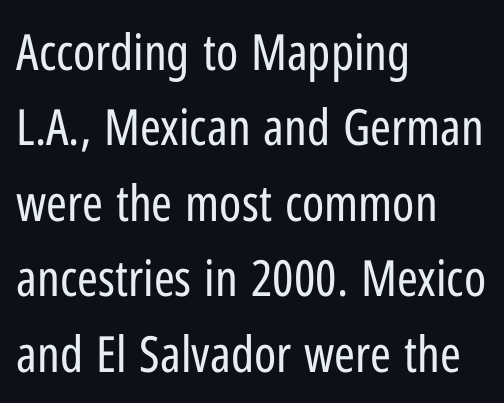
The paragraph has a hard left edge and a soft right edge. Line spacing here is normal. Default kerning and tracking; the words read as compact shapes. No letter is thick-stroked: the sample isn't bold. The typography opts for an upright posture over an oblique one. This rendering employs a face without finishing strokes, i.e., a sans-serif.
